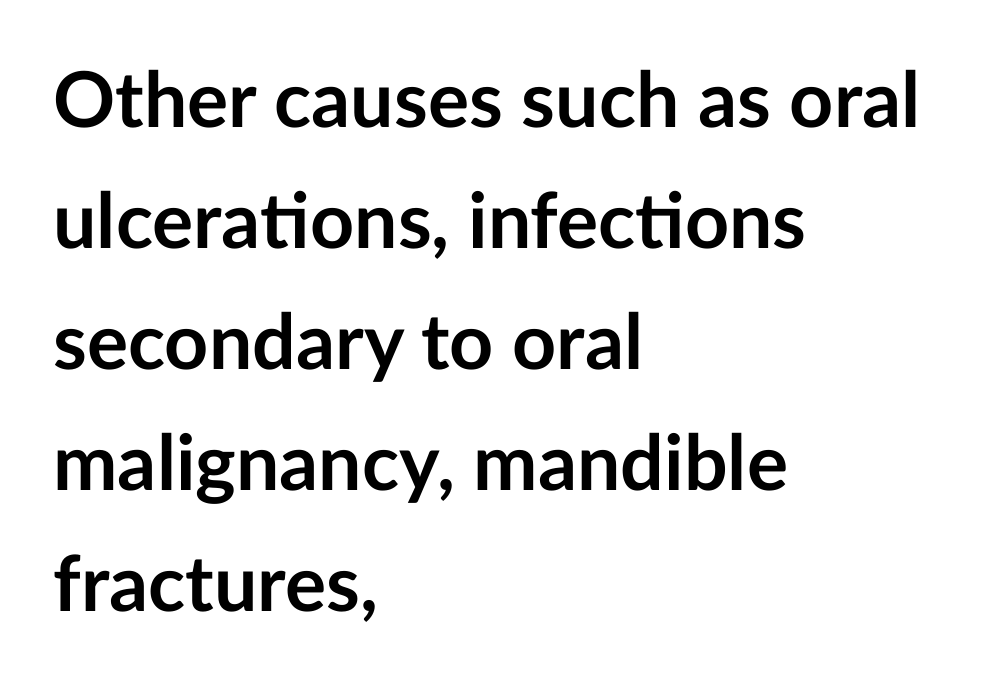
The image shows 77 px semibold sans-serif type, upright; set left-aligned, normal line spacing (1.57x), normal letter spacing, not underlined; low stroke contrast and a medium x-height.
